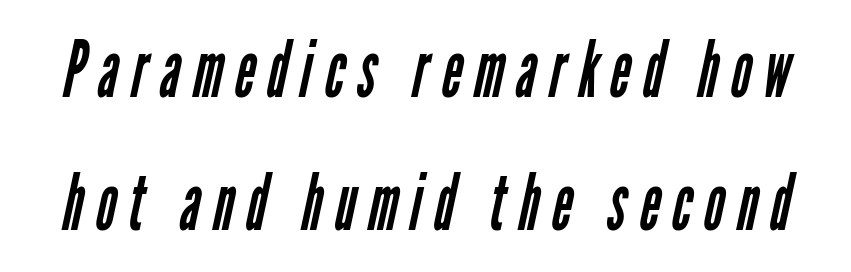
Is this a heavy cut? Hardly; it is regular or lighter. No feet cap the strokes, marking this as sans-serif type. This sample has the flowing, uneven cadence of proportional lettering. Summary of vertical rhythm: regular, with standard interline spacing. Underlining? Definitely not there.
